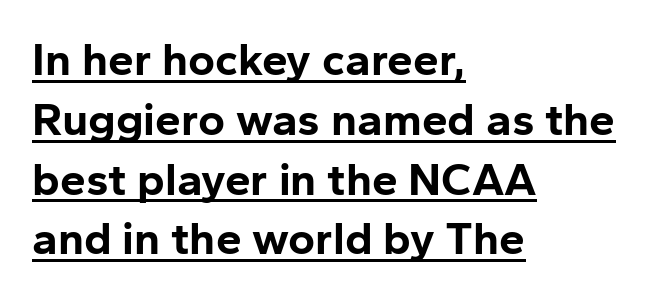
Q: Is the text bold? A: Yes.
Q: Is the text italic (slanted)? A: No, it is upright.
Q: Is the typeface a serif or a sans-serif typeface? A: Sans-serif.
Q: Is the text underlined? A: Yes.
Q: How is the paragraph aligned? A: Left-aligned.
Q: Is the spacing between letters normal or unusually wide? A: Normal.
Q: Is the spacing between lines tight, normal or loose? A: Normal.
Q: Width (condensed, normal, or wide)? A: Normal.
Q: Stroke contrast? A: Low.
Q: x-height? A: Medium.
Q: Monospaced? A: No.
